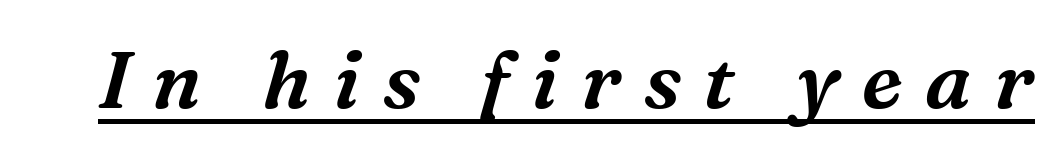
{"serif": "yes", "italic": "yes", "lean": "right", "slant_degrees": 16, "width": "normal", "stroke_contrast": "medium", "x_height": "medium", "monospaced": "no", "underline": "yes", "letter_spacing": "wide", "letter_spacing_em": 0.28, "glyph_px": 80}
